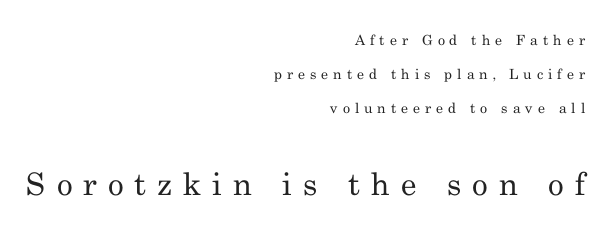
The image shows 31 px regular-weight serif type, upright; set right-aligned, loose line spacing (2.44x), unusually wide letter spacing (+0.35 em), not underlined; the second (bottom) block is 2.21x larger; medium stroke contrast and a small x-height.
